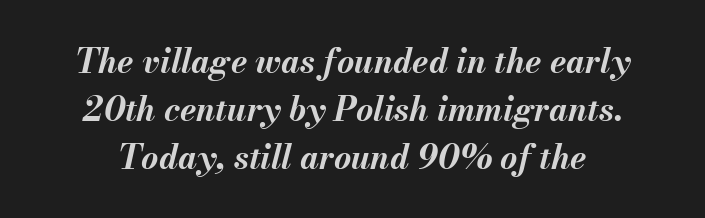
The image shows 33 px bold type, italic (leaning right); set centered, normal line spacing (1.45x), normal letter spacing, not underlined; medium stroke contrast and a small x-height.
